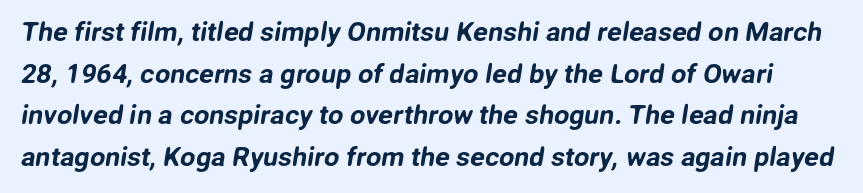
Q: Is the text underlined? A: No.
Q: Is the spacing between letters normal or unusually wide? A: Normal.
Q: Is the spacing between lines tight, normal or loose? A: Normal.
